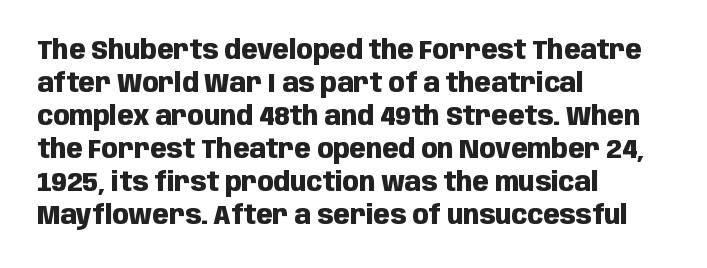
{"italic": "no", "bold": "yes", "underline": "no", "align": "left", "line_spacing_ratio": 1.22, "letter_spacing": "normal", "letter_spacing_em": 0.0, "glyph_px": 27}
